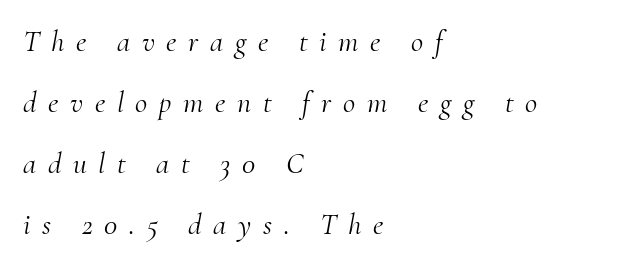
Q: Is the text bold? A: No.
Q: Is the text italic (slanted)? A: Yes, it leans right by about 10 degrees.
Q: Is the typeface a serif or a sans-serif typeface? A: Serif.
Q: Is the text underlined? A: No.
Q: How is the paragraph aligned? A: Left-aligned.
Q: Is the spacing between letters normal or unusually wide? A: Unusually wide.
Q: Is the spacing between lines tight, normal or loose? A: Loose.
Q: Width (condensed, normal, or wide)? A: Normal.
Q: Stroke contrast? A: Medium.
Q: x-height? A: Small.
Q: Monospaced? A: No.
